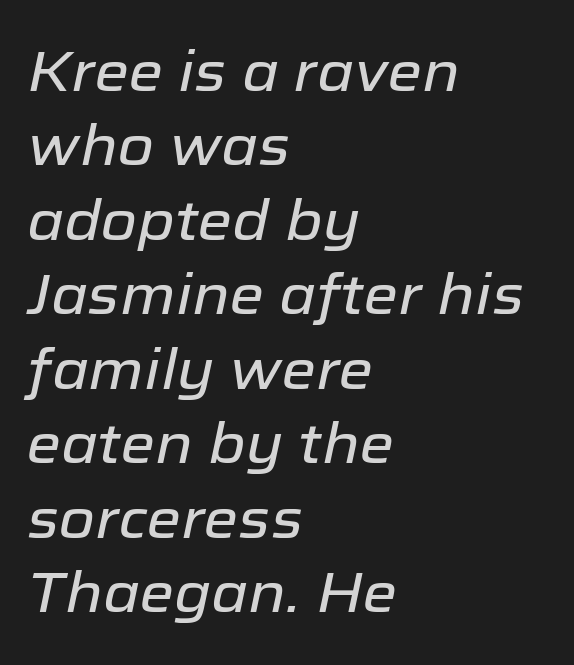
The image shows 56 px text type, italic (leaning right); set left-aligned, normal line spacing (1.33x), normal letter spacing, not underlined; low stroke contrast and a medium x-height.
